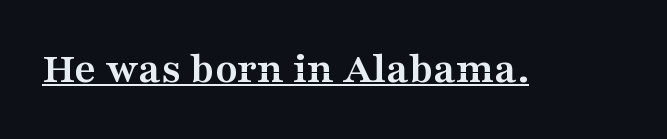
Q: Is the text bold? A: Yes.
Q: Is the text italic (slanted)? A: No, it is upright.
Q: Is the typeface a serif or a sans-serif typeface? A: Serif.
Q: Is the text underlined? A: Yes.
Q: Is the spacing between letters normal or unusually wide? A: Normal.
Q: Width (condensed, normal, or wide)? A: Wide.
Q: Stroke contrast? A: Medium.
Q: x-height? A: Medium.
Q: Monospaced? A: No.
